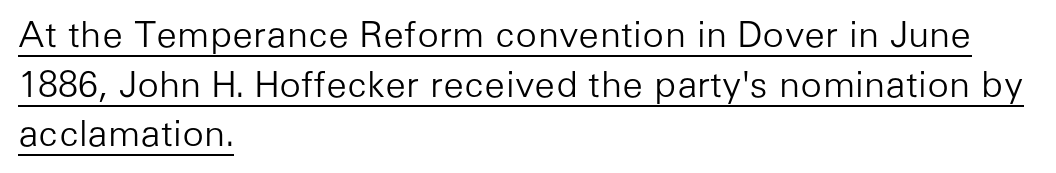
Q: Is the text bold? A: No.
Q: Is the text italic (slanted)? A: No, it is upright.
Q: Is the typeface a serif or a sans-serif typeface? A: Sans-serif.
Q: Is the text underlined? A: Yes.
Q: How is the paragraph aligned? A: Left-aligned.
Q: Is the spacing between letters normal or unusually wide? A: Normal.
Q: Is the spacing between lines tight, normal or loose? A: Normal.
Q: Width (condensed, normal, or wide)? A: Normal.
Q: Stroke contrast? A: Low.
Q: x-height? A: Medium.
Q: Monospaced? A: No.
